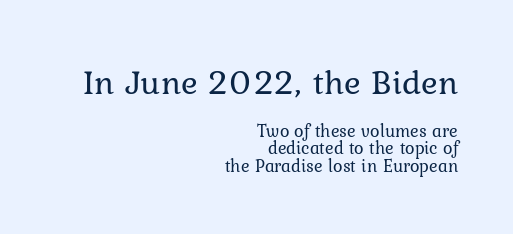
{"italic": "no", "bold": "no", "weight": "regular", "width": "normal", "stroke_contrast": "low", "x_height": "medium", "monospaced": "no", "underline": "no", "align": "right", "line_spacing": "tight", "line_spacing_ratio": 0.97, "letter_spacing": "normal", "letter_spacing_em": 0.0, "larger_block": "first", "size_ratio": 1.94, "glyph_px": 35}
